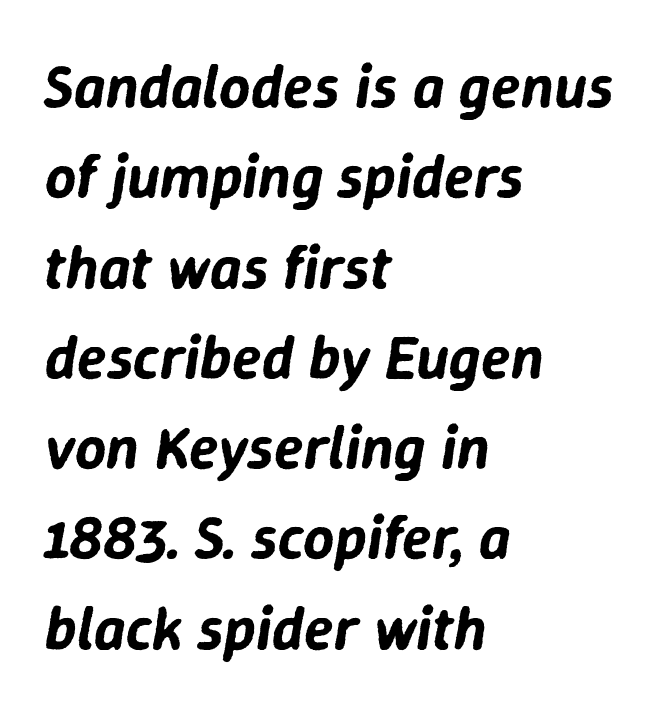
Q: Is the text italic (slanted)? A: Yes, it leans right by about 9 degrees.
Q: Is the text underlined? A: No.
Q: How is the paragraph aligned? A: Left-aligned.
Q: Is the spacing between letters normal or unusually wide? A: Normal.
Q: Is the spacing between lines tight, normal or loose? A: Normal.
Q: Width (condensed, normal, or wide)? A: Normal.
Q: Stroke contrast? A: Low.
Q: x-height? A: Medium.
Q: Monospaced? A: No.
